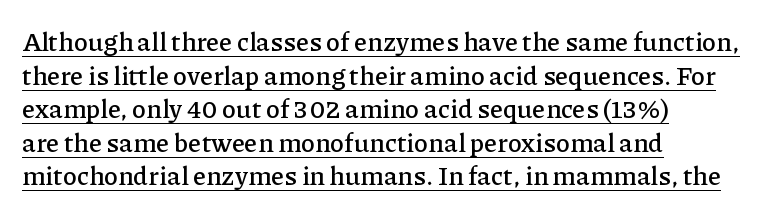
{"italic": "no", "underline": "yes", "align": "left", "line_spacing": "normal", "line_spacing_ratio": 1.29, "letter_spacing": "normal", "letter_spacing_em": 0.0, "glyph_px": 26}
